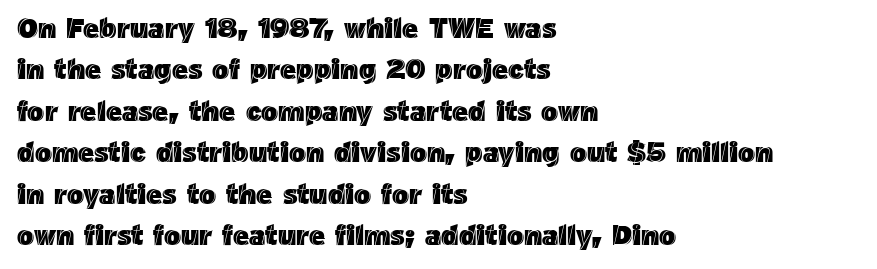
The image shows 28 px text type, upright; set left-aligned, normal line spacing (1.48x), normal letter spacing, not underlined; a medium x-height.
